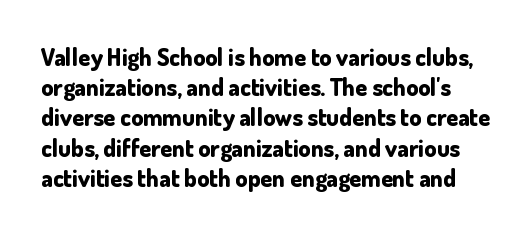
Q: Is the text bold? A: Yes.
Q: Is the text italic (slanted)? A: No, it is upright.
Q: Is the text underlined? A: No.
Q: Is the spacing between letters normal or unusually wide? A: Normal.
Q: Is the spacing between lines tight, normal or loose? A: Normal.
